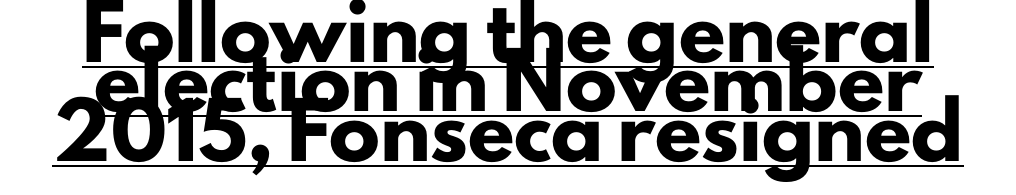
The image shows 51 px heavy sans-serif type, upright; set tight line spacing (0.97x), normal letter spacing, underlined; low stroke contrast and a small x-height.
